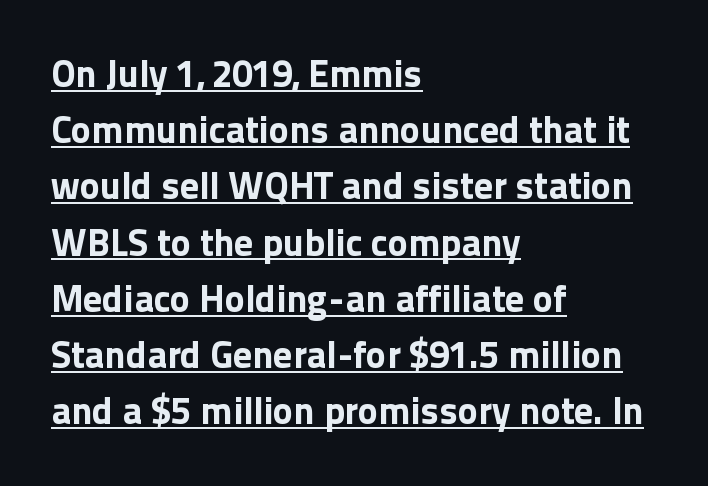
{"serif": "no", "italic": "no", "bold": "yes", "weight": "bold", "width": "normal", "x_height": "medium", "monospaced": "no", "underline": "yes", "align": "left", "line_spacing": "normal", "line_spacing_ratio": 1.48, "letter_spacing": "normal", "letter_spacing_em": 0.0, "glyph_px": 38}
